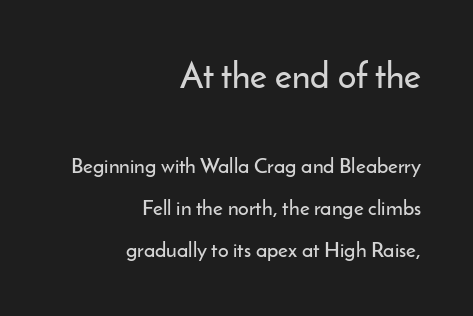
The image shows 36 px sans-serif type, upright; set right-aligned, loose line spacing (1.99x), normal letter spacing, not underlined; the first (top) block is 1.71x larger; low stroke contrast and a small x-height.
